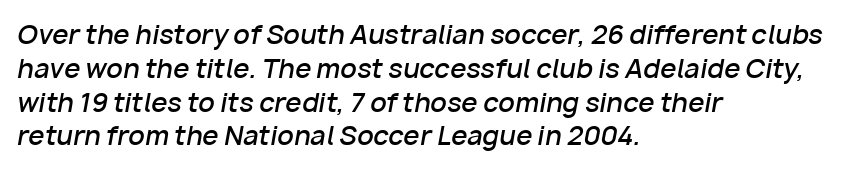
Q: Is the text bold? A: Semi-bold.
Q: Is the text italic (slanted)? A: Yes, it leans right by about 10 degrees.
Q: Is the text underlined? A: No.
Q: How is the paragraph aligned? A: Left-aligned.
Q: Is the spacing between letters normal or unusually wide? A: Normal.
Q: Is the spacing between lines tight, normal or loose? A: Normal.
